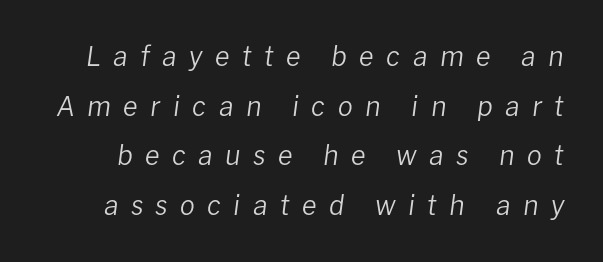
{"italic": "yes", "lean": "right", "slant_degrees": 8, "bold": "no", "underline": "no", "line_spacing_ratio": 1.84, "letter_spacing": "wide", "letter_spacing_em": 0.46, "glyph_px": 27}
